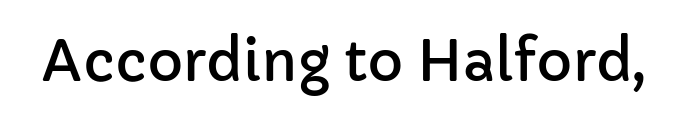
The image shows 55 px sans-serif type, upright; set normal letter spacing, not underlined; low stroke contrast and a medium x-height.
